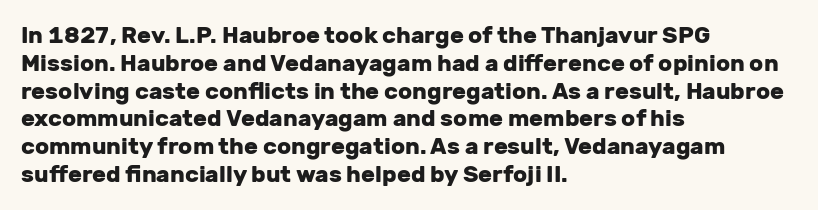
{"italic": "no", "bold": "yes", "underline": "no", "align": "left", "line_spacing_ratio": 1.21, "letter_spacing": "normal", "letter_spacing_em": 0.0, "glyph_px": 23}
